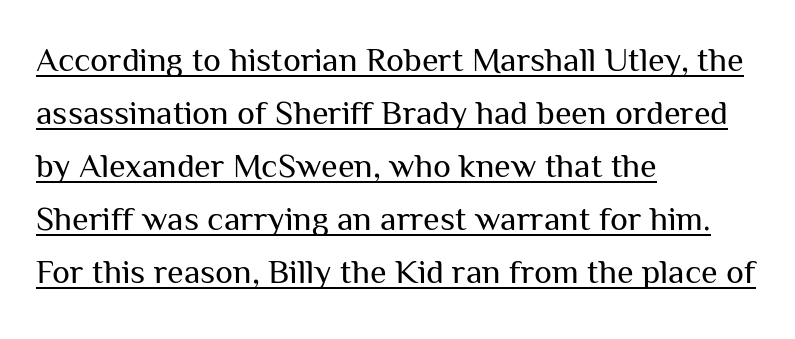
Rendered with straight, roman letterforms. Successive baselines arrive at the customary interval. Typeset ragged right — the left edge is the straight one. You can tell from the bare stems that sans-serif type was used. Compared with a typical body face, this is equally light or lighter still.
